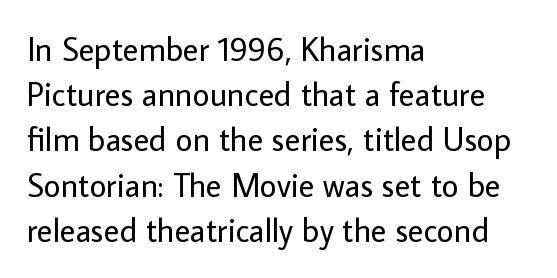
Varying glyph widths throughout — classic text-font behaviour. Underline: absent. The line texture is even and compact thanks to regular tracking. Does the type have serifs? No, each stem ends abruptly. What's the leading like? Ordinary, nothing unusual.
